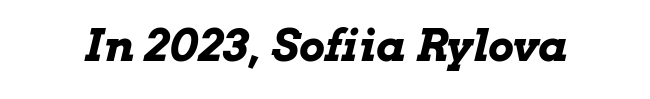
{"italic": "yes", "lean": "right", "slant_degrees": 13, "bold": "yes", "weight": "bold", "width": "wide", "stroke_contrast": "low", "x_height": "medium", "monospaced": "no", "underline": "no", "letter_spacing": "normal", "letter_spacing_em": 0.0, "glyph_px": 44}
